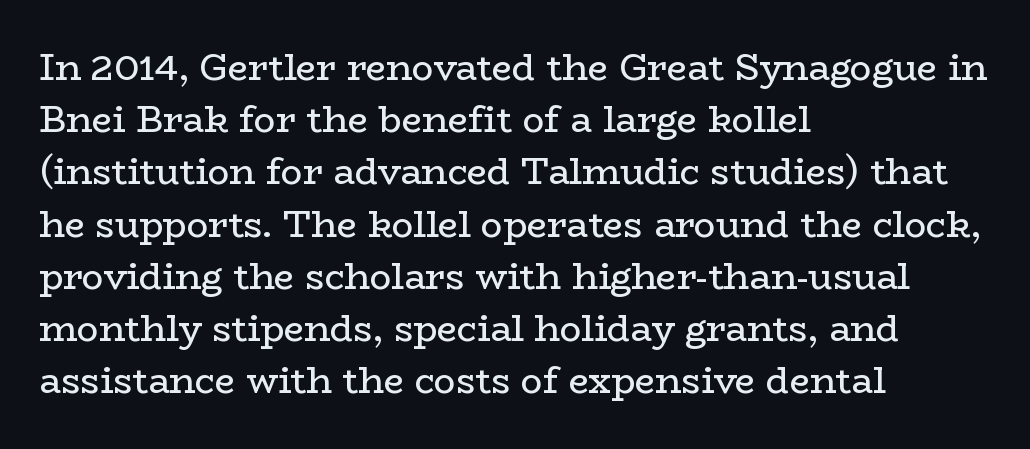
Default kerning and tracking; the words read as compact shapes. Has an underline been added? It has not. Where is the straight margin? On the left. It's the straight-up-and-down kind of type. Each new line begins a customary step beneath the previous one.
